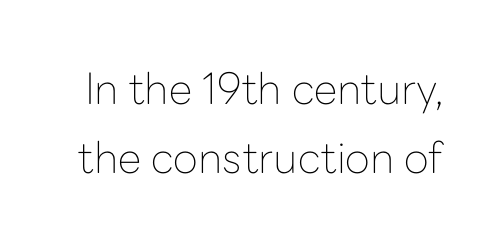
The image shows 43 px thin sans-serif type, upright; set normal line spacing (1.6x), normal letter spacing, not underlined; low stroke contrast and a medium x-height.
